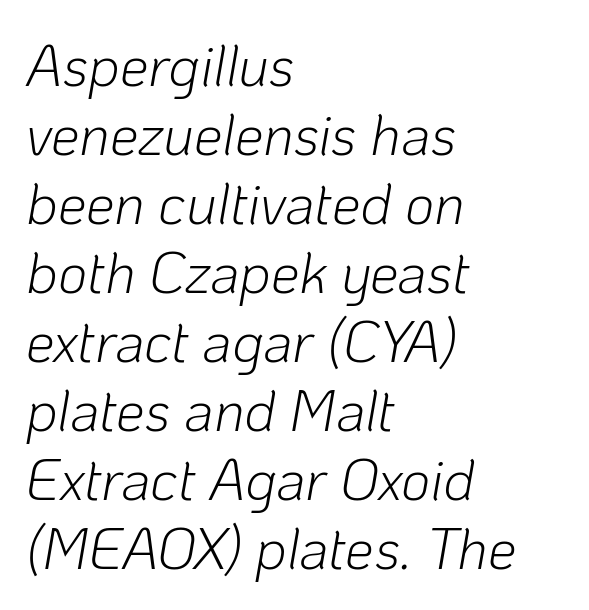
Q: Is the text bold? A: No.
Q: Is the text italic (slanted)? A: Yes, it leans right by about 10 degrees.
Q: Is the text underlined? A: No.
Q: How is the paragraph aligned? A: Left-aligned.
Q: Is the spacing between letters normal or unusually wide? A: Normal.
Q: Width (condensed, normal, or wide)? A: Normal.
Q: Stroke contrast? A: Low.
Q: x-height? A: Medium.
Q: Monospaced? A: No.
